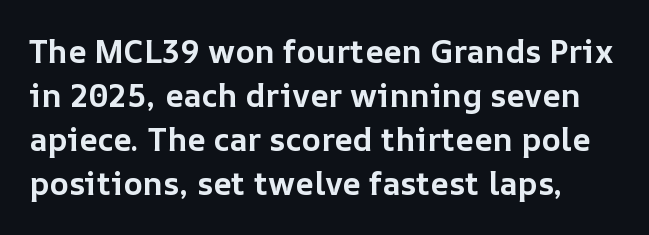
Tall strokes in this sample are plumb rather than angled. You could not count columns in this text — the font is proportionally spaced. Strokes here are thick enough to call this a true bold. Rows of type keep a routine distance in the vertical direction. The horizontal fit of the characters is conventional and even. Clear beneath every line of the passage.
